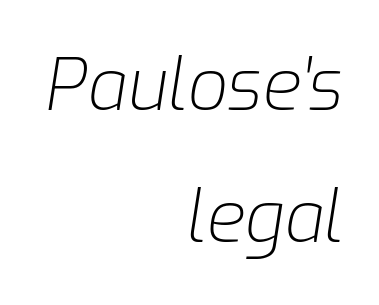
{"italic": "yes", "lean": "right", "slant_degrees": 9, "bold": "no", "weight": "light", "width": "normal", "stroke_contrast": "low", "x_height": "medium", "monospaced": "no", "underline": "no", "align": "right", "line_spacing_ratio": 1.86, "letter_spacing": "normal", "letter_spacing_em": 0.0, "glyph_px": 71}
